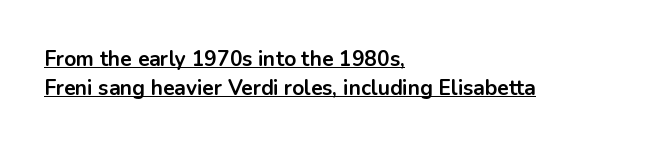
{"italic": "no", "bold": "yes", "underline": "yes", "align": "left", "line_spacing": "normal", "line_spacing_ratio": 1.38, "letter_spacing": "normal", "letter_spacing_em": 0.0, "glyph_px": 21}
